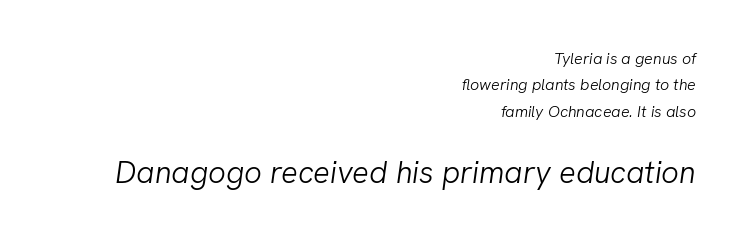
The letters sit at their default tracking, neither squeezed nor spread. The rendering uses a moderate line-height, typical for paragraphs. Each stroke keeps to a modest, everyday thickness or less. Two sizes are in play, and the larger belongs to the second block. The letters advance in unequal steps, a hallmark of proportional type. Leftover space on each line is placed entirely before the opening word.
